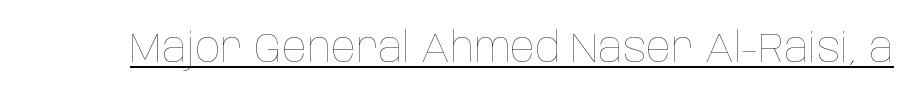
{"italic": "no", "bold": "no", "weight": "thin", "width": "condensed", "stroke_contrast": "low", "x_height": "large", "monospaced": "no", "underline": "yes", "letter_spacing": "normal", "letter_spacing_em": 0.0, "glyph_px": 41}
